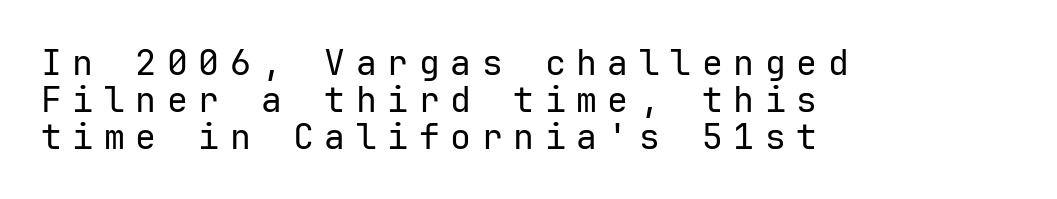
The image shows 35 px regular-weight sans-serif type, upright; set left-aligned, tight line spacing (1.06x), unusually wide letter spacing (+0.3 em), not underlined; low stroke contrast and a medium x-height.
